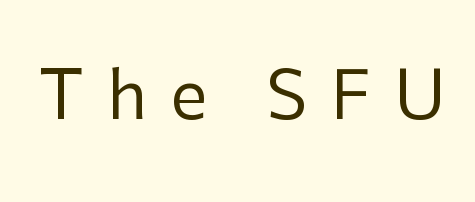
{"serif": "no", "italic": "no", "bold": "no", "weight": "regular", "width": "normal", "stroke_contrast": "low", "x_height": "medium", "monospaced": "no", "underline": "no", "letter_spacing": "wide", "letter_spacing_em": 0.34, "glyph_px": 67}
